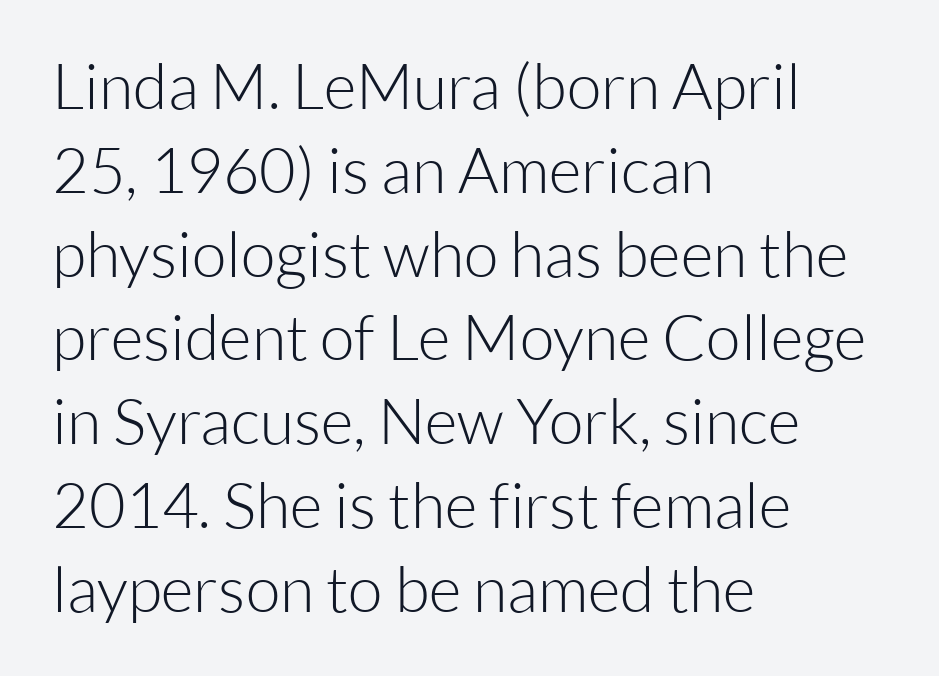
{"serif": "no", "italic": "no", "bold": "no", "weight": "light", "width": "normal", "stroke_contrast": "low", "x_height": "medium", "monospaced": "no", "underline": "no", "align": "left", "line_spacing": "normal", "line_spacing_ratio": 1.33, "letter_spacing": "normal", "letter_spacing_em": 0.0, "glyph_px": 63}
